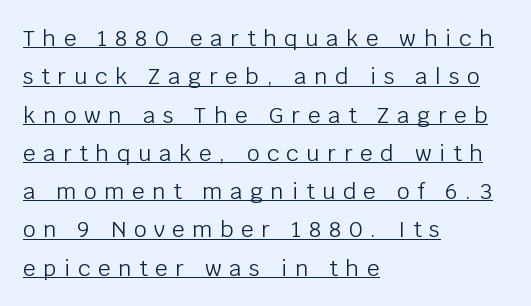
{"italic": "no", "bold": "no", "underline": "yes", "align": "left", "line_spacing_ratio": 1.74, "letter_spacing": "wide", "letter_spacing_em": 0.35, "glyph_px": 22}
